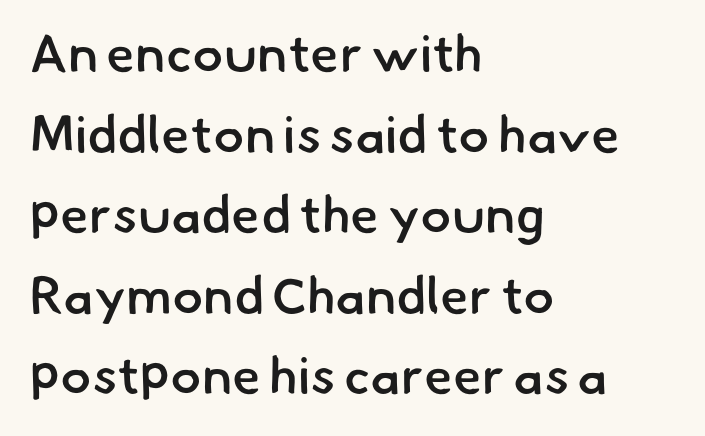
{"serif": "no", "bold": "semi", "weight": "semibold", "width": "normal", "stroke_contrast": "low", "x_height": "small", "monospaced": "no", "underline": "no", "align": "left", "line_spacing": "normal", "line_spacing_ratio": 1.55, "letter_spacing": "normal", "letter_spacing_em": 0.0, "glyph_px": 52}
